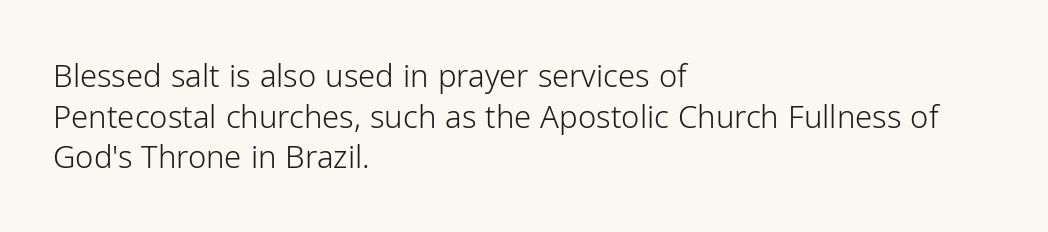
Q: Is the text bold? A: No.
Q: Is the text italic (slanted)? A: No, it is upright.
Q: Is the typeface a serif or a sans-serif typeface? A: Sans-serif.
Q: Is the text underlined? A: No.
Q: How is the paragraph aligned? A: Left-aligned.
Q: Is the spacing between letters normal or unusually wide? A: Normal.
Q: Is the spacing between lines tight, normal or loose? A: Normal.
Q: Width (condensed, normal, or wide)? A: Normal.
Q: Stroke contrast? A: Low.
Q: x-height? A: Medium.
Q: Monospaced? A: No.
